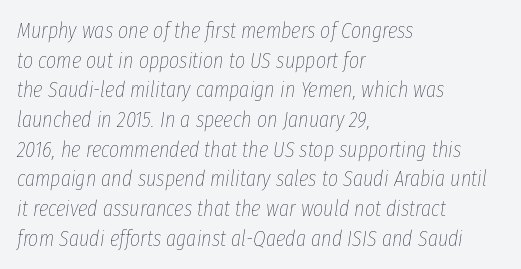
The image shows 22 px text type, italic (leaning right); set left-aligned, normal line spacing (1.35x), normal letter spacing, not underlined.
